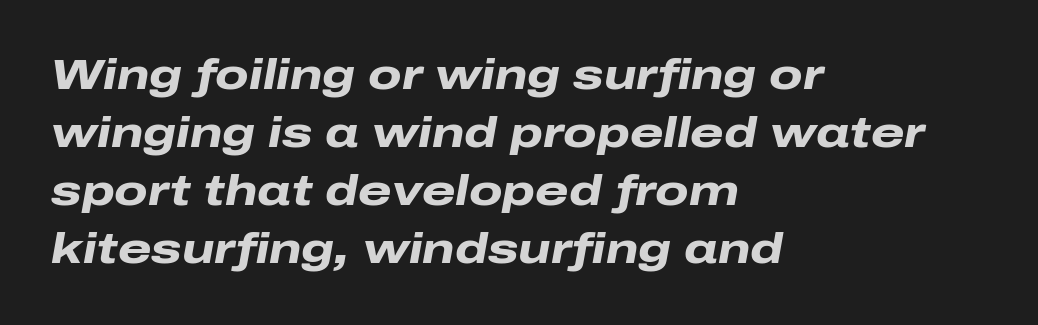
The image shows 43 px heavy, wide type, italic (leaning right); set left-aligned, normal line spacing (1.35x), normal letter spacing, not underlined; low stroke contrast and a medium x-height.
